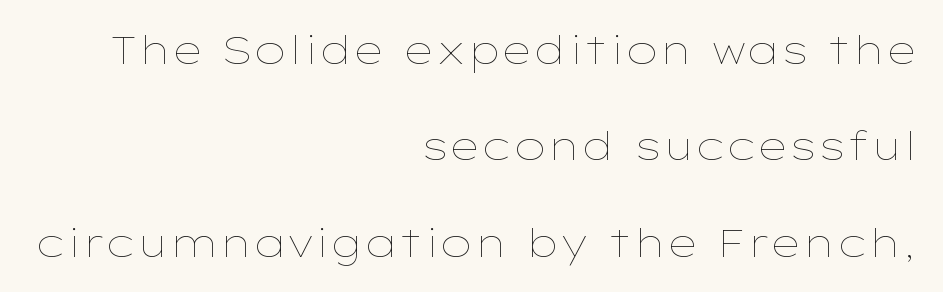
Q: Is the text bold? A: No.
Q: Is the text italic (slanted)? A: No, it is upright.
Q: Is the text underlined? A: No.
Q: How is the paragraph aligned? A: Right-aligned.
Q: Is the spacing between letters normal or unusually wide? A: Normal.
Q: Is the spacing between lines tight, normal or loose? A: Loose.
Q: Width (condensed, normal, or wide)? A: Wide.
Q: Stroke contrast? A: Low.
Q: x-height? A: Medium.
Q: Monospaced? A: No.
